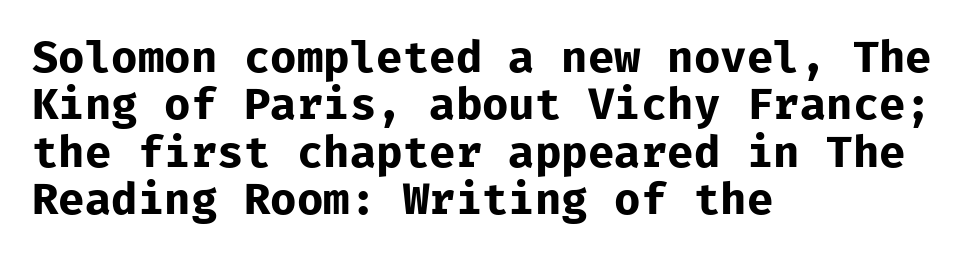
The words here are not underlined. A dark, heavy texture on the line: the type is bold. The line-height multiplier appears low, near solid setting. The rendering keeps characters at their native spacing. You can tell from the bare stems that sans-serif type was used. Style check: upright.
